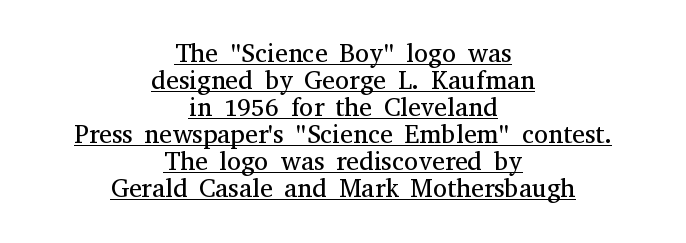
{"italic": "no", "bold": "no", "underline": "yes", "align": "center", "line_spacing": "tight", "line_spacing_ratio": 1.04, "letter_spacing": "normal", "letter_spacing_em": 0.0, "glyph_px": 26}
